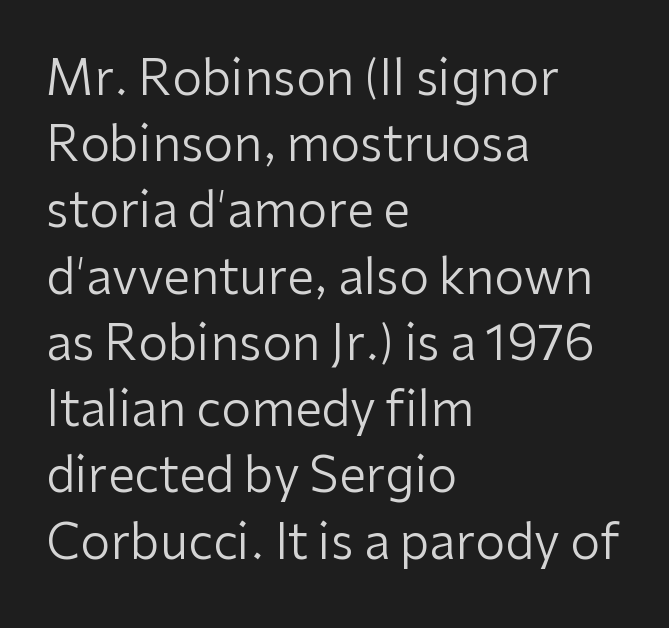
This is roman type, the default non-slanted kind. The letterforms sit shoulder to shoulder at normal distance. Layout note: lines flush left. Decoration check: the copy has no underline. Heaviness? Minimal to ordinary, like unemphasized prose. Each letter's strokes conclude bluntly, with no projecting serifs.
